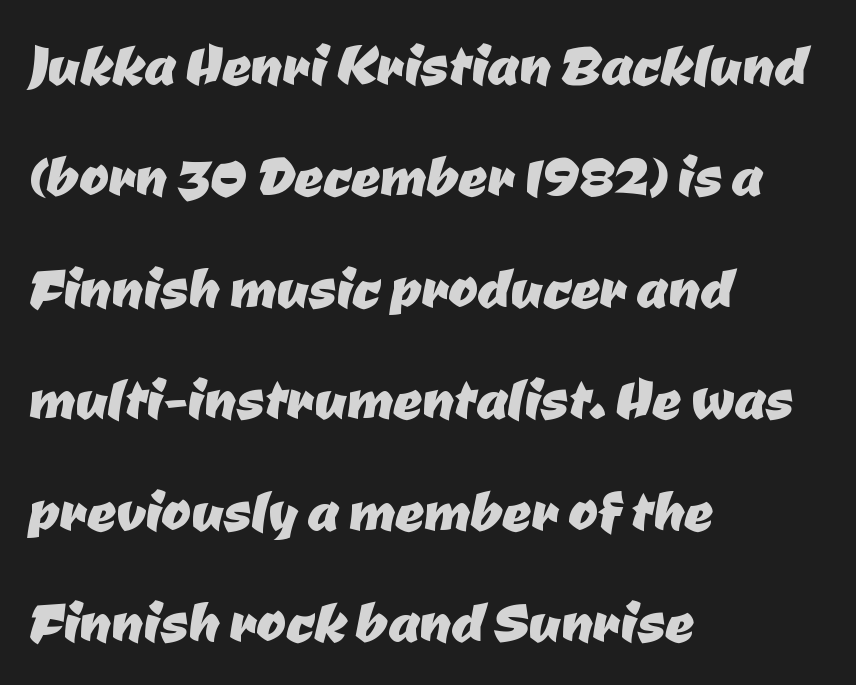
Q: Is the typeface a serif or a sans-serif typeface? A: Sans-serif.
Q: Is the text underlined? A: No.
Q: How is the paragraph aligned? A: Left-aligned.
Q: Is the spacing between letters normal or unusually wide? A: Normal.
Q: Is the spacing between lines tight, normal or loose? A: Normal.
Q: Width (condensed, normal, or wide)? A: Normal.
Q: Stroke contrast? A: Low.
Q: x-height? A: Medium.
Q: Monospaced? A: No.
